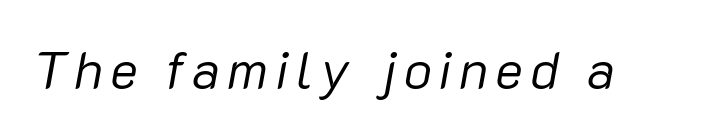
{"italic": "yes", "lean": "right", "slant_degrees": 10, "bold": "no", "weight": "regular", "width": "normal", "stroke_contrast": "low", "x_height": "medium", "monospaced": "no", "underline": "no", "glyph_px": 53}
